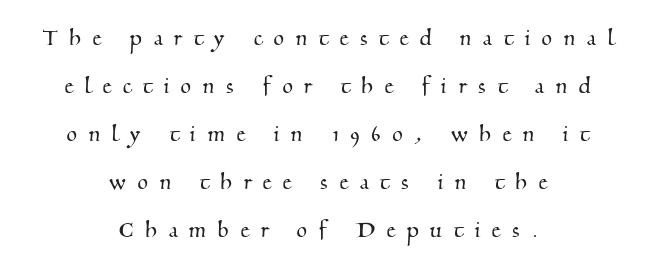
Q: Is the text underlined? A: No.
Q: How is the paragraph aligned? A: Centered.
Q: Is the spacing between letters normal or unusually wide? A: Unusually wide.
